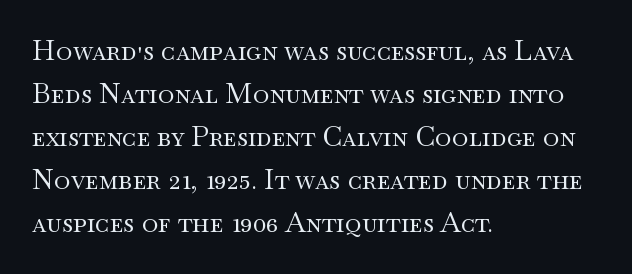
{"serif": "yes", "italic": "no", "bold": "no", "weight": "regular", "width": "wide", "stroke_contrast": "medium", "x_height": "small", "monospaced": "no", "underline": "no", "align": "left", "line_spacing": "normal", "line_spacing_ratio": 1.54, "letter_spacing": "normal", "letter_spacing_em": 0.0, "glyph_px": 28}
